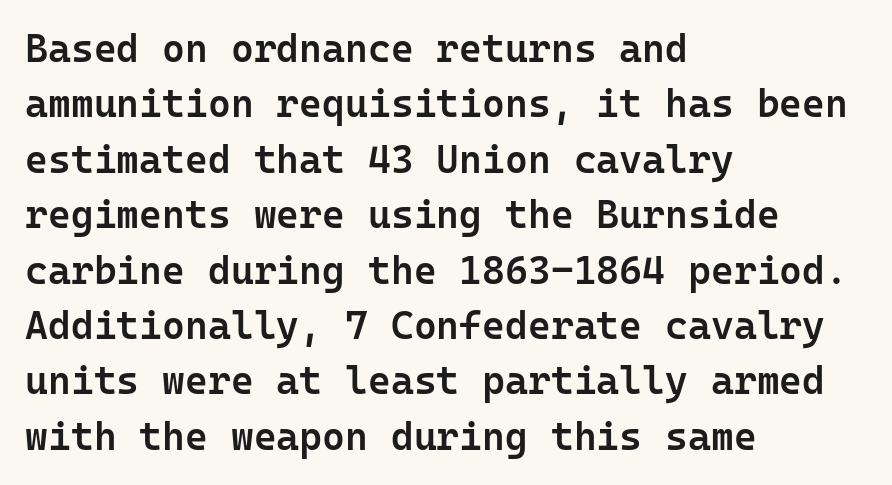
Q: Is the text bold? A: Semi-bold.
Q: Is the text italic (slanted)? A: No, it is upright.
Q: Is the typeface a serif or a sans-serif typeface? A: Sans-serif.
Q: Is the text underlined? A: No.
Q: How is the paragraph aligned? A: Left-aligned.
Q: Is the spacing between letters normal or unusually wide? A: Normal.
Q: Is the spacing between lines tight, normal or loose? A: Normal.
Q: Width (condensed, normal, or wide)? A: Normal.
Q: Stroke contrast? A: Low.
Q: x-height? A: Medium.
Q: Monospaced? A: Yes.
